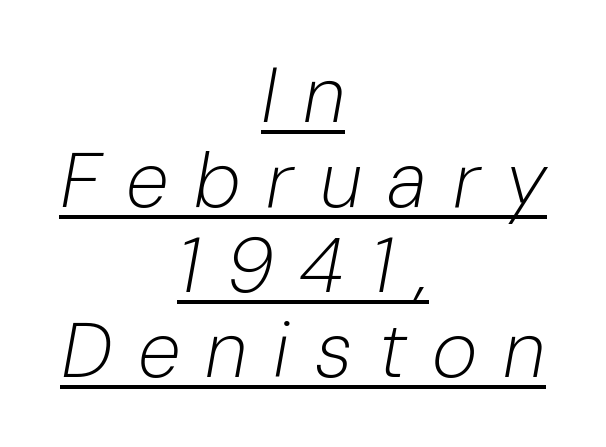
The image shows 78 px light type, italic (leaning right); set centered, tight line spacing (1.09x), unusually wide letter spacing (+0.33 em), underlined; low stroke contrast and a medium x-height.
